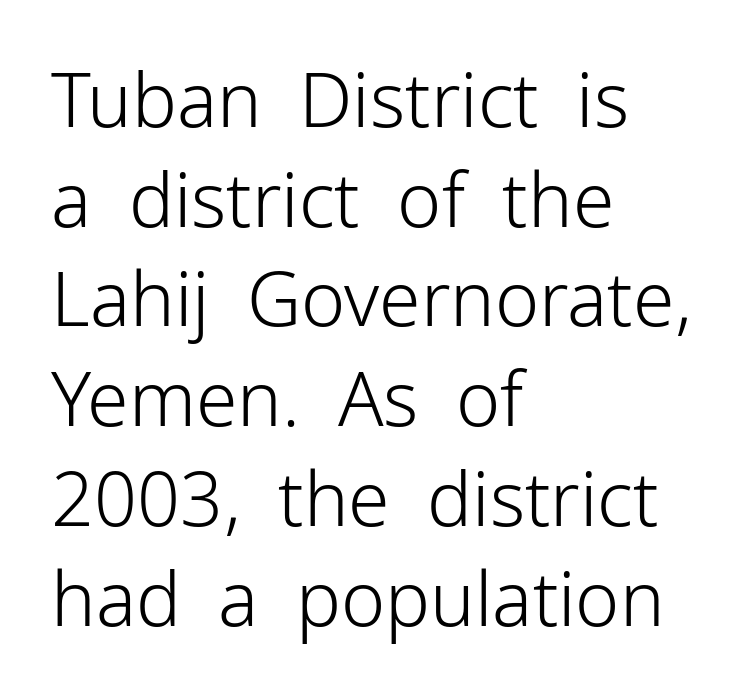
Vertically, the passage feels balanced, rows spaced as you'd expect. The passage is arranged the way most books set body copy — flush left. The strip under each line holds only bare page. In terms of posture, this sample is upright. Characters follow at the spacing the type designer built in. The typesetting does not lean heavy: it is not bold.
